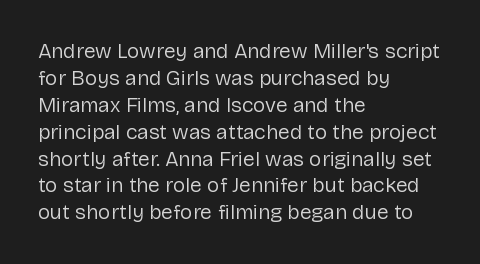
The image shows 21 px text type, upright; set left-aligned, normal line spacing (1.28x), normal letter spacing, not underlined.
